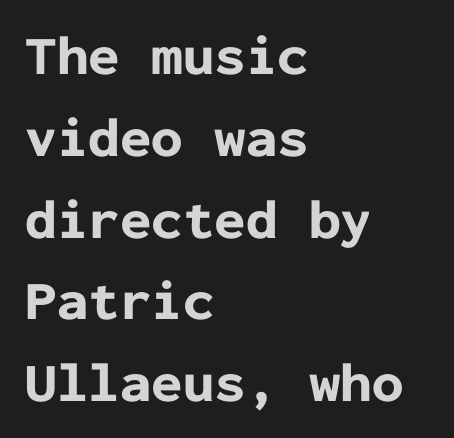
The passage shown stacks its lines at a standard gap. The setting favours the left margin, as ordinary paragraphs usually do. Unlike italic type, these characters show no tilt at all. The face used here has the dense, thick strokes of a bold. Monospaced: the letters line up in strict vertical columns.
